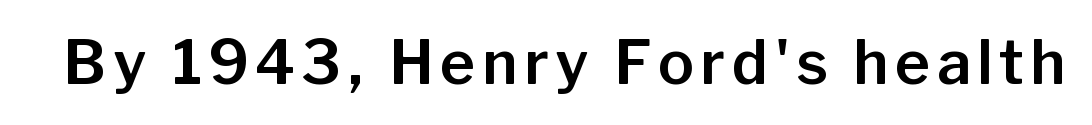
Q: Is the text italic (slanted)? A: No, it is upright.
Q: Is the typeface a serif or a sans-serif typeface? A: Sans-serif.
Q: Is the text underlined? A: No.
Q: Width (condensed, normal, or wide)? A: Normal.
Q: Stroke contrast? A: Low.
Q: x-height? A: Medium.
Q: Monospaced? A: No.
